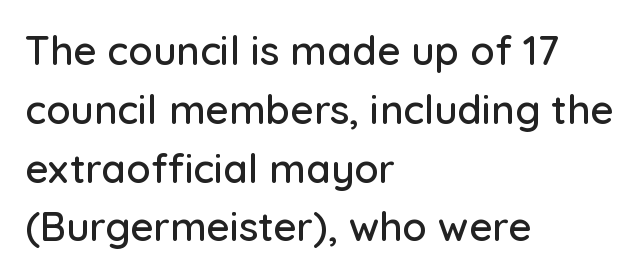
Regarding serifs, this sample does without them. The lines are quadded left. The axis of the letterforms is exactly vertical. One glance says typical: line gaps are just what's usual. The area under the type is left untouched. Spacing verdict: proportional, widths tailored to each character.
